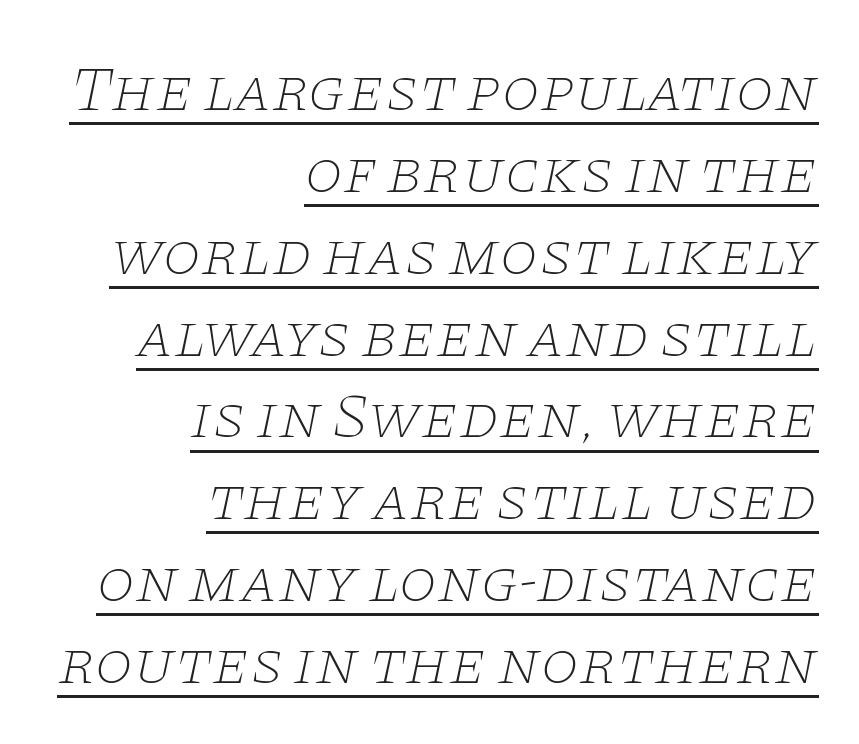
The image shows 62 px thin, wide serif type, italic (leaning right); set right-aligned, normal line spacing (1.32x), normal letter spacing, underlined; low stroke contrast and a large x-height.
